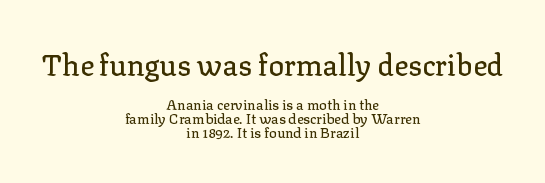
{"serif": "yes", "italic": "no", "width": "normal", "stroke_contrast": "low", "x_height": "medium", "monospaced": "no", "underline": "no", "align": "center", "line_spacing": "tight", "line_spacing_ratio": 1.02, "letter_spacing": "normal", "letter_spacing_em": 0.0, "larger_block": "first", "size_ratio": 2.07, "glyph_px": 29}
